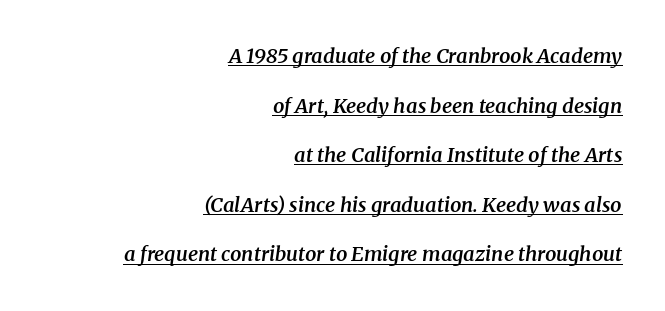
{"italic": "yes", "lean": "right", "slant_degrees": 8, "bold": "semi", "underline": "yes", "align": "right", "line_spacing": "loose", "line_spacing_ratio": 2.48, "letter_spacing": "normal", "letter_spacing_em": 0.0, "glyph_px": 20}
